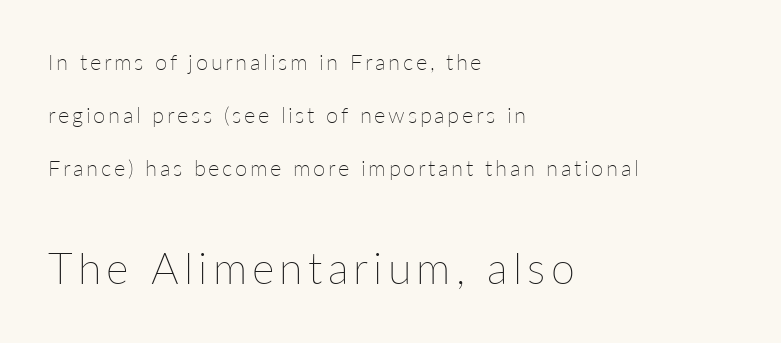
A great deal of white space separates one row of letters from the next. The passage shown is not underscored anywhere. The axis of the letterforms is exactly vertical. Larger block? The one below; the one above is distinctly smaller.
